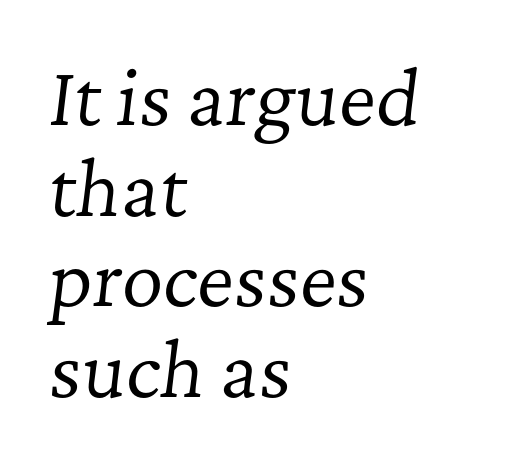
Q: Is the text bold? A: No.
Q: Is the text italic (slanted)? A: Yes, it leans right by about 7 degrees.
Q: Is the typeface a serif or a sans-serif typeface? A: Serif.
Q: Is the text underlined? A: No.
Q: How is the paragraph aligned? A: Left-aligned.
Q: Is the spacing between letters normal or unusually wide? A: Normal.
Q: Is the spacing between lines tight, normal or loose? A: Normal.
Q: Width (condensed, normal, or wide)? A: Normal.
Q: Stroke contrast? A: Low.
Q: x-height? A: Medium.
Q: Monospaced? A: No.
